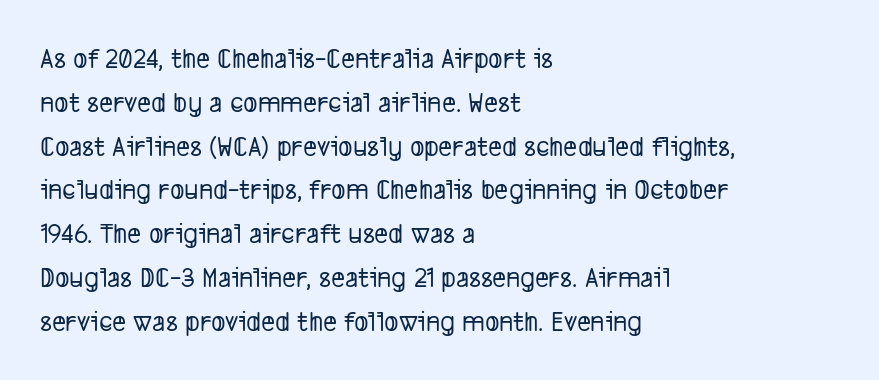
{"serif": "no", "width": "condensed", "stroke_contrast": "low", "x_height": "medium", "monospaced": "no", "underline": "no", "align": "left", "line_spacing": "normal", "line_spacing_ratio": 1.46, "letter_spacing": "normal", "letter_spacing_em": 0.0, "glyph_px": 30}
